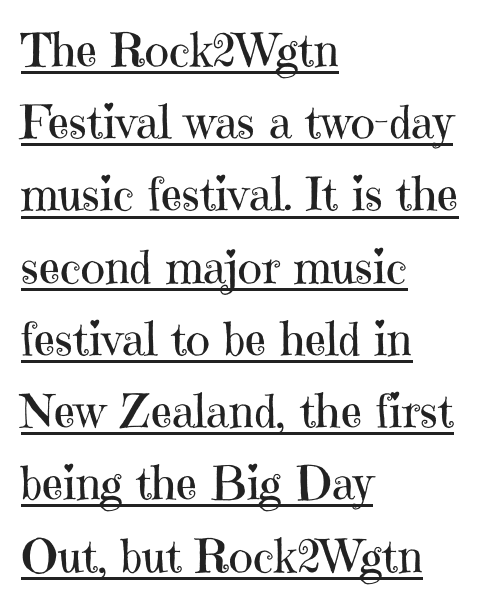
The line texture is even and compact thanks to regular tracking. Proportional: the letters do not fall into vertical columns. Each line of the rendering has a horizontal stroke beneath the glyphs. On a weight scale, this lands at 450 or below. The type family on display is of the serif kind. Reading down the column, the eye jumps a familiar distance to each next line.
